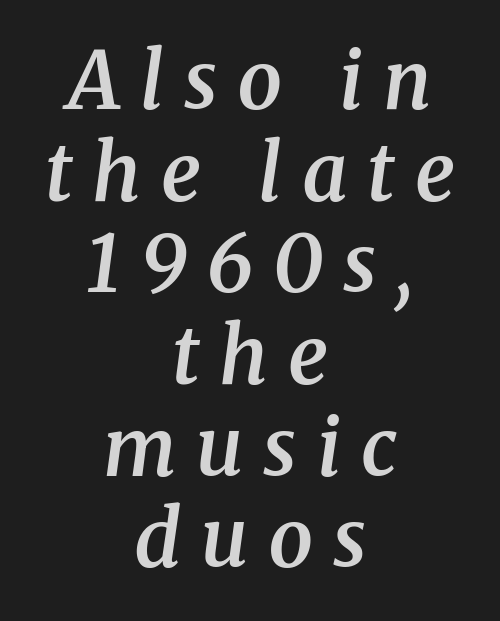
{"serif": "yes", "italic": "yes", "lean": "right", "slant_degrees": 8, "bold": "semi", "weight": "semibold", "width": "normal", "stroke_contrast": "medium", "x_height": "medium", "monospaced": "no", "underline": "no", "align": "center", "line_spacing_ratio": 1.16, "letter_spacing": "wide", "letter_spacing_em": 0.25, "glyph_px": 79}
